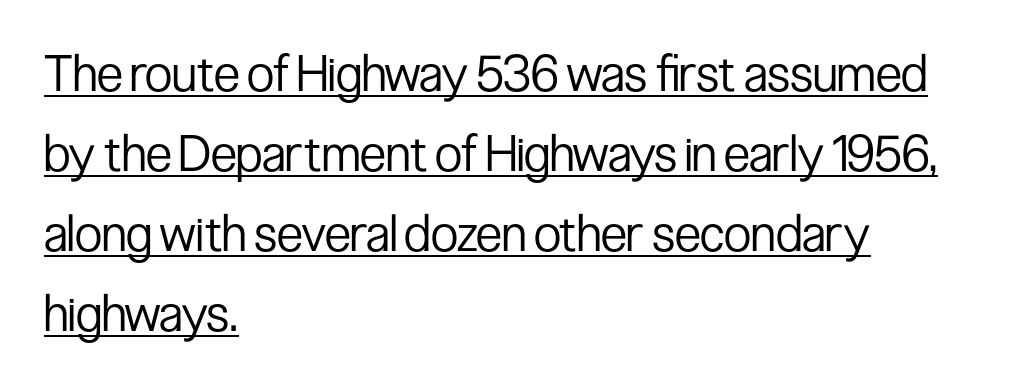
Q: Is the text bold? A: No.
Q: Is the text italic (slanted)? A: No, it is upright.
Q: Is the typeface a serif or a sans-serif typeface? A: Sans-serif.
Q: Is the text underlined? A: Yes.
Q: How is the paragraph aligned? A: Left-aligned.
Q: Is the spacing between letters normal or unusually wide? A: Normal.
Q: Is the spacing between lines tight, normal or loose? A: Normal.
Q: Width (condensed, normal, or wide)? A: Condensed.
Q: Stroke contrast? A: Low.
Q: x-height? A: Medium.
Q: Monospaced? A: No.
